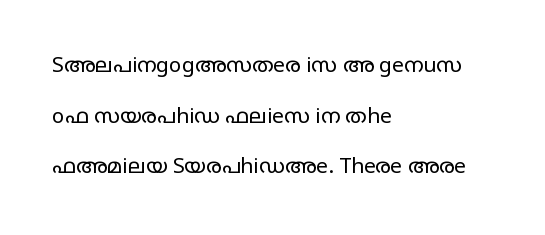
The specimen omits any rule beneath the text block's lines. The letterforms sit at book weight or below. Horizontally, the lines are justified to the leading edge only. Style check: upright. The space between consecutive lines is lavish. Nothing unusual about the tracking: characters are spaced as the font intends.
